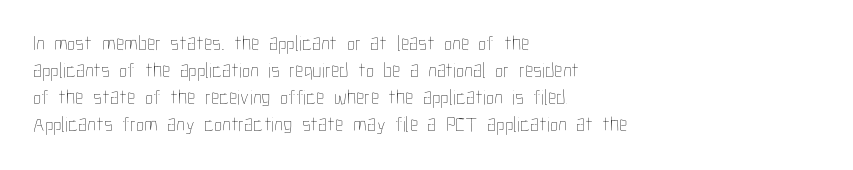
{"italic": "no", "bold": "no", "underline": "no", "align": "left", "line_spacing": "normal", "line_spacing_ratio": 1.29, "letter_spacing": "normal", "letter_spacing_em": 0.0, "glyph_px": 21}
